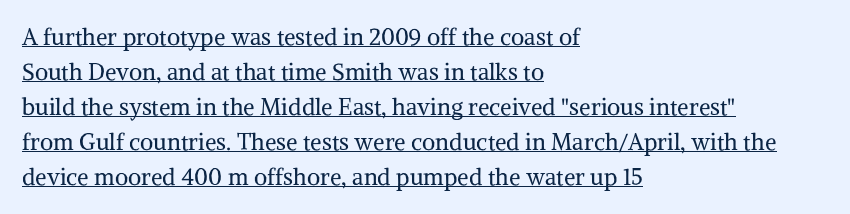
Q: Is the text bold? A: No.
Q: Is the text italic (slanted)? A: No, it is upright.
Q: Is the text underlined? A: Yes.
Q: How is the paragraph aligned? A: Left-aligned.
Q: Is the spacing between letters normal or unusually wide? A: Normal.
Q: Is the spacing between lines tight, normal or loose? A: Normal.
